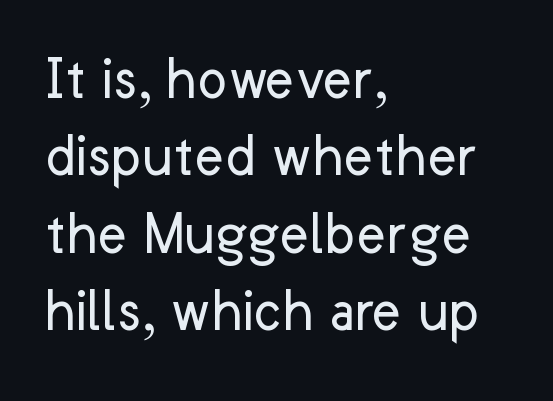
The image shows 63 px regular-weight sans-serif type, upright; set left-aligned, line spacing 1.23x, normal letter spacing, not underlined; low stroke contrast and a medium x-height.
